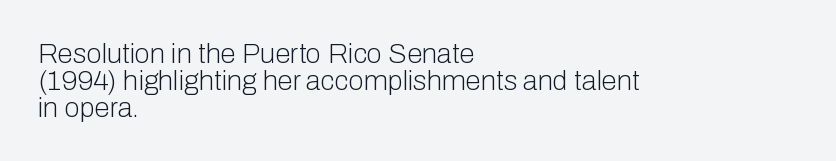
Tracking value appears to be zero — textbook default spacing. Weight: regular or lighter. Horizontal alignment here is leftward, the default for most running prose. Type style note: lacks serifs. Vertically, the passage feels compressed, each row crowding the next.
